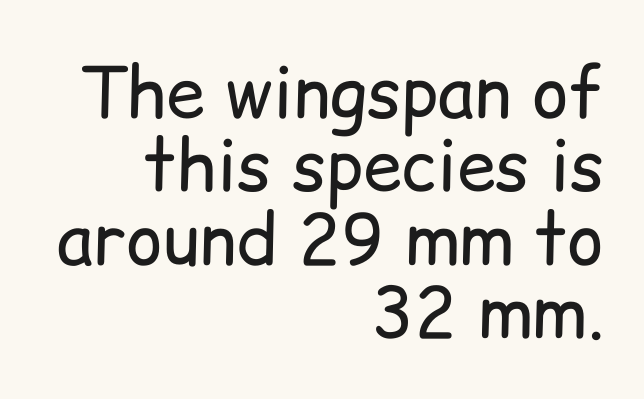
Q: Is the text bold? A: No.
Q: Is the text italic (slanted)? A: No, it is upright.
Q: Is the typeface a serif or a sans-serif typeface? A: Sans-serif.
Q: Is the text underlined? A: No.
Q: How is the paragraph aligned? A: Right-aligned.
Q: Is the spacing between letters normal or unusually wide? A: Normal.
Q: Is the spacing between lines tight, normal or loose? A: Tight.
Q: Width (condensed, normal, or wide)? A: Normal.
Q: Stroke contrast? A: Low.
Q: x-height? A: Medium.
Q: Monospaced? A: No.
